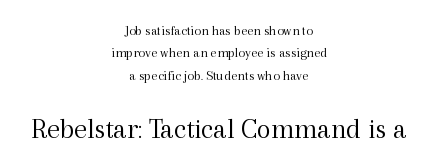
{"serif": "yes", "italic": "no", "bold": "no", "weight": "light", "width": "normal", "x_height": "medium", "monospaced": "no", "underline": "no", "align": "center", "line_spacing": "normal", "line_spacing_ratio": 1.59, "letter_spacing": "normal", "letter_spacing_em": 0.0, "larger_block": "second", "size_ratio": 2.07, "glyph_px": 29}
